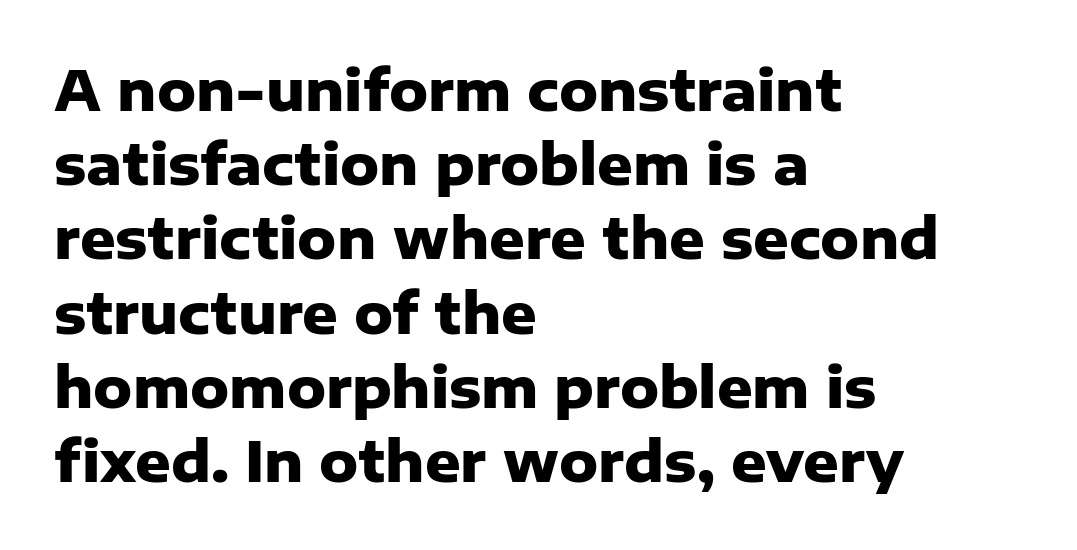
The image shows 55 px heavy sans-serif type, upright; set left-aligned, normal line spacing (1.35x), normal letter spacing, not underlined; low stroke contrast and a medium x-height.
